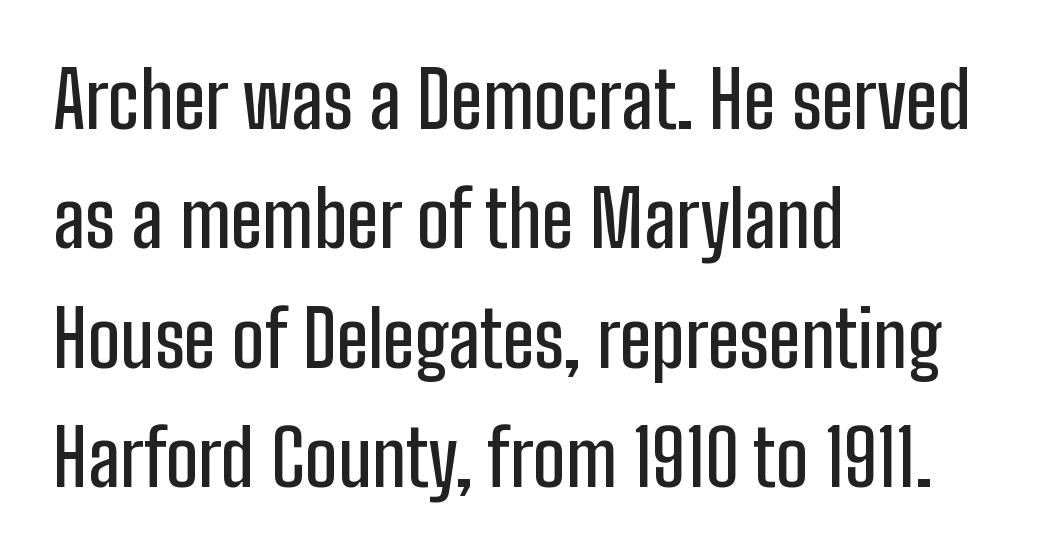
The image shows 77 px condensed sans-serif type, upright; set left-aligned, normal line spacing (1.55x), normal letter spacing, not underlined; low stroke contrast and a medium x-height.
